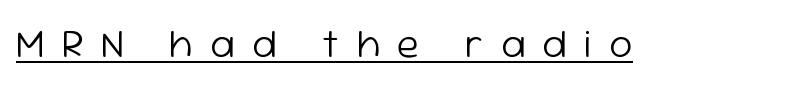
The image shows 41 px light sans-serif type, upright; set unusually wide letter spacing (+0.42 em), underlined; low stroke contrast and a medium x-height.
